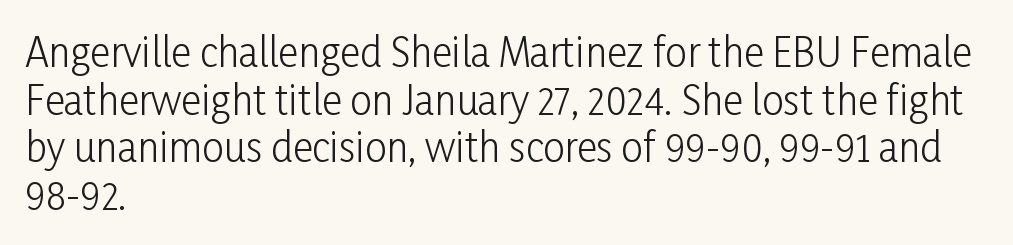
The image shows 39 px light, condensed sans-serif type, upright; set left-aligned, line spacing 1.22x, normal letter spacing, not underlined; low stroke contrast and a medium x-height.
